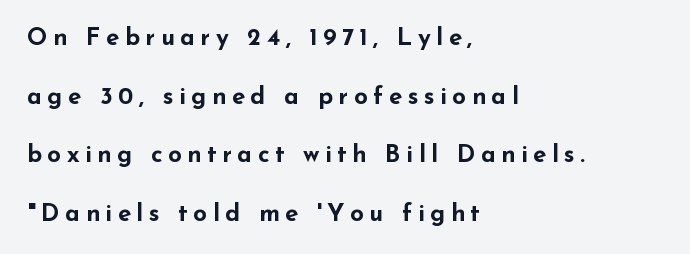
Q: Is the text bold? A: Yes.
Q: Is the text italic (slanted)? A: No, it is upright.
Q: Is the text underlined? A: No.
Q: How is the paragraph aligned? A: Left-aligned.
Q: Is the spacing between letters normal or unusually wide? A: Unusually wide.
Q: Is the spacing between lines tight, normal or loose? A: Loose.
